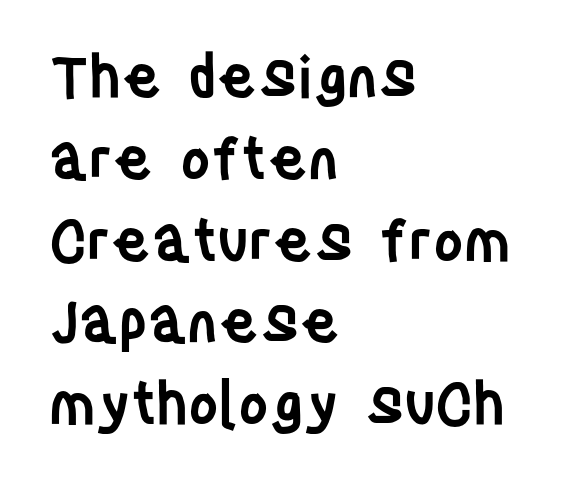
{"serif": "no", "italic": "no", "bold": "semi", "weight": "semibold", "width": "condensed", "stroke_contrast": "low", "x_height": "large", "monospaced": "no", "underline": "no", "align": "left", "line_spacing": "normal", "line_spacing_ratio": 1.41, "letter_spacing": "normal", "letter_spacing_em": 0.0, "glyph_px": 58}
